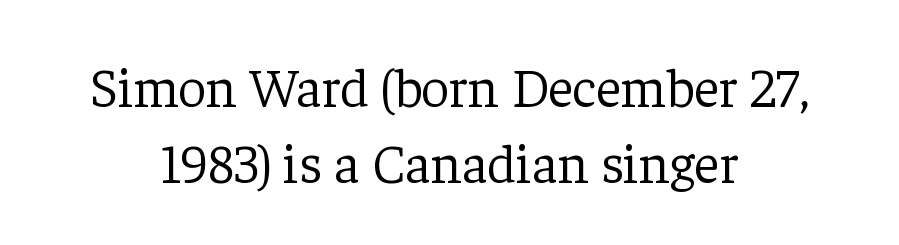
No chunkiness to these letters — they're not bold. Type style note: has serifs. Tracking here is standard; glyphs follow each other at the usual distance. Caption: multi-line text, centered on the measure. Each new line begins a customary step beneath the previous one. Honestly, there is no underline to notice here at all.
